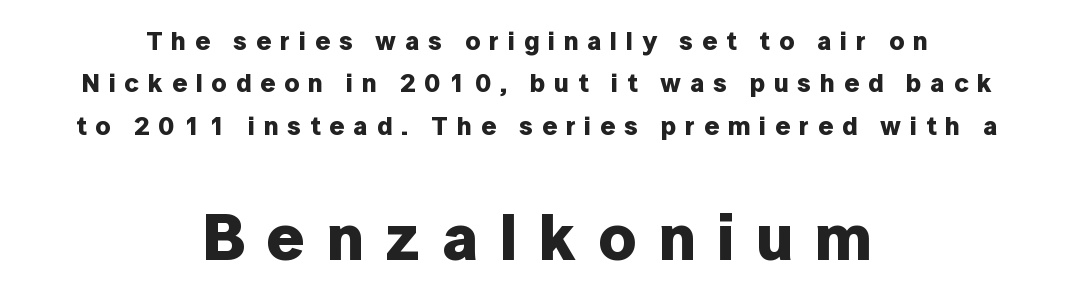
Successive baselines arrive at the customary interval. Short note: letters widely spaced. The rendering enlarges the type as you move from the upper chunk to the lower. The lines in this sample share a center point and differ in where they start and stop.
